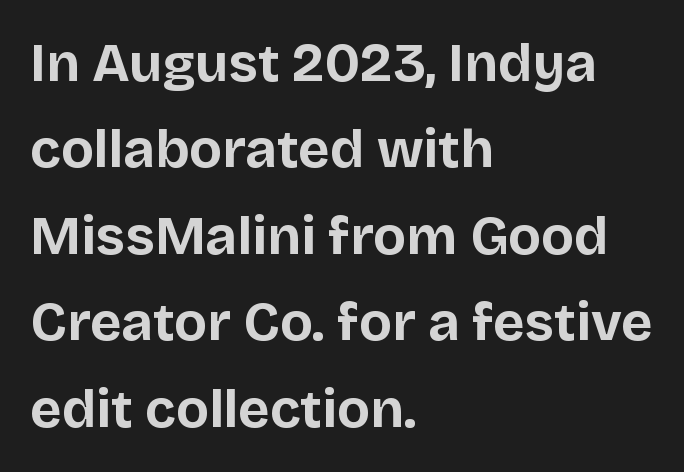
Q: Is the text bold? A: Yes.
Q: Is the text italic (slanted)? A: No, it is upright.
Q: Is the typeface a serif or a sans-serif typeface? A: Sans-serif.
Q: Is the text underlined? A: No.
Q: How is the paragraph aligned? A: Left-aligned.
Q: Is the spacing between letters normal or unusually wide? A: Normal.
Q: Is the spacing between lines tight, normal or loose? A: Normal.
Q: Width (condensed, normal, or wide)? A: Normal.
Q: Stroke contrast? A: Low.
Q: x-height? A: Large.
Q: Monospaced? A: No.
